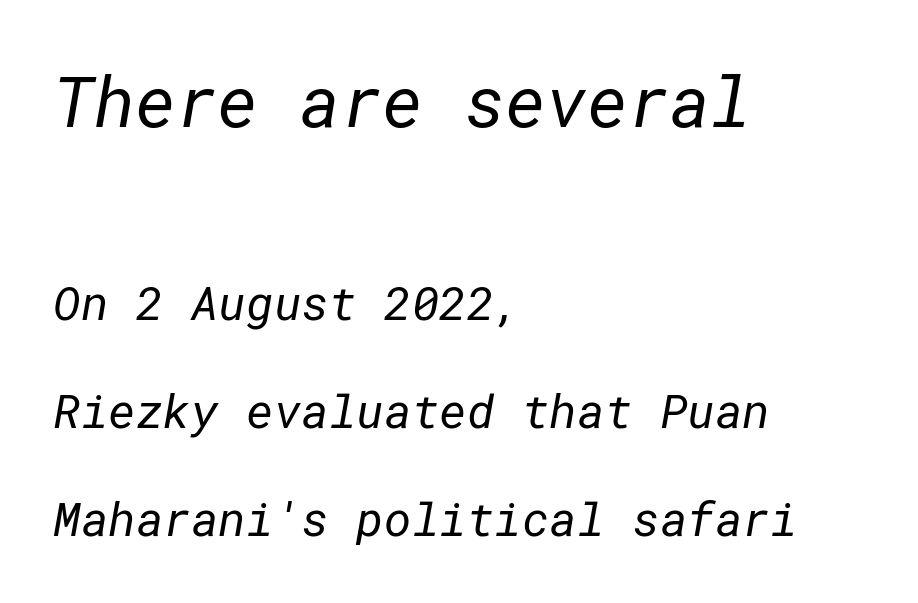
Q: Is the text bold? A: No.
Q: Is the typeface a serif or a sans-serif typeface? A: Sans-serif.
Q: Is the text underlined? A: No.
Q: How is the paragraph aligned? A: Left-aligned.
Q: Is the spacing between letters normal or unusually wide? A: Normal.
Q: Is the spacing between lines tight, normal or loose? A: Loose.
Q: Which block of text is set in a larger size, the first (top) or the second (bottom)? A: The first (top) one.
Q: Width (condensed, normal, or wide)? A: Normal.
Q: Stroke contrast? A: Low.
Q: x-height? A: Medium.
